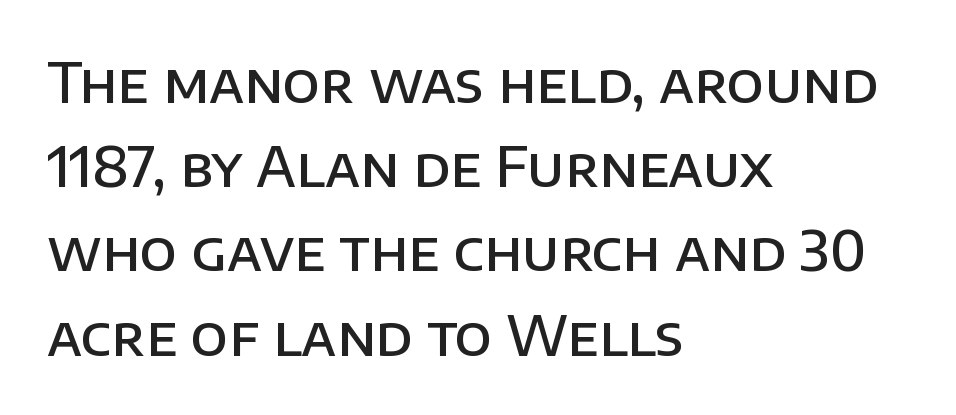
This is the regular roman posture of the typeface. The passage shown is not underscored anywhere. Character widths vary here, with narrow letters taking less room than wide ones. Regarding leading, the lines here are spaced in the standard way. Characters follow at the spacing the type designer built in.
